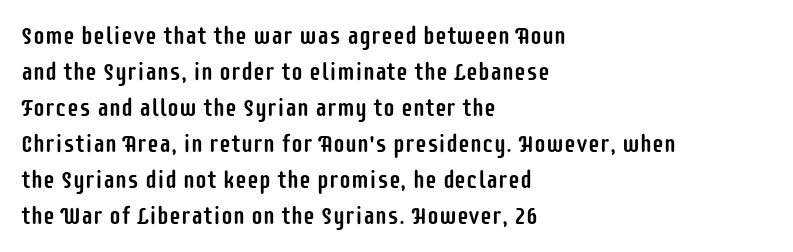
{"italic": "no", "underline": "no", "align": "left", "line_spacing": "normal", "line_spacing_ratio": 1.5, "letter_spacing": "normal", "letter_spacing_em": 0.0, "glyph_px": 24}
